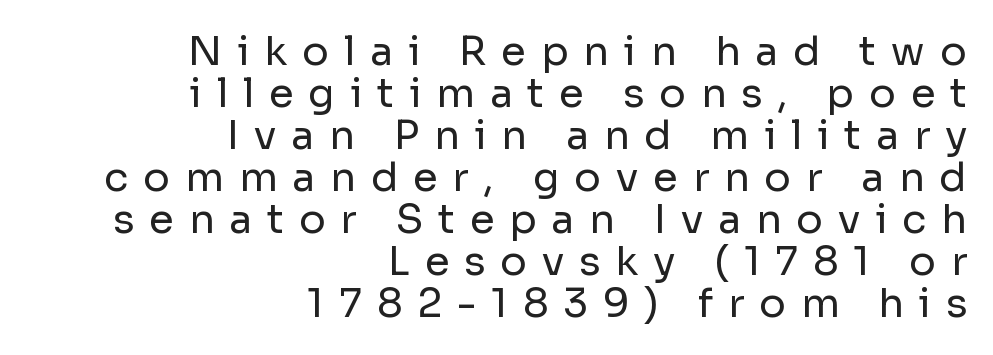
A student would call this right alignment; a typographer would say flush right, rag left. The font is comparable to plain body text, perhaps lighter. Lines of text with bare space underneath. Inter-character spacing is expanded well beyond the font's built-in metrics. The lettering holds an erect, upright posture throughout.
